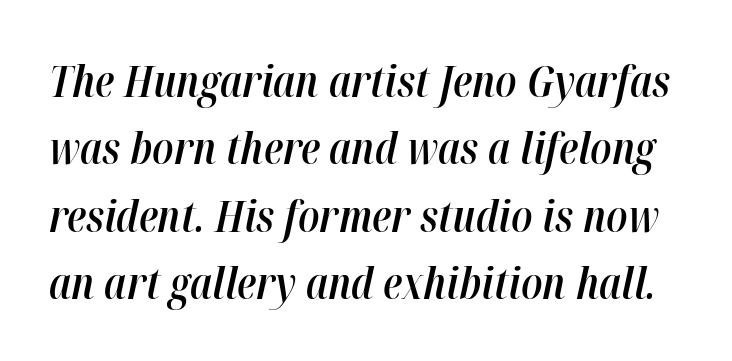
Each new line begins a customary step beneath the previous one. A typesetter would call this proportional, since set widths differ per character. The face used here has a pronounced slope to its letters. The space beneath each line is pristine and unruled.
